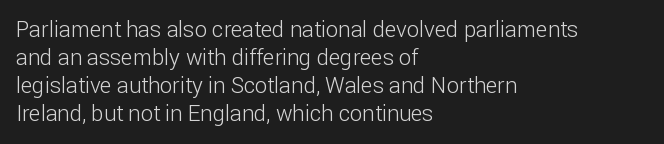
Q: Is the text bold? A: No.
Q: Is the text italic (slanted)? A: No, it is upright.
Q: Is the text underlined? A: No.
Q: How is the paragraph aligned? A: Left-aligned.
Q: Is the spacing between letters normal or unusually wide? A: Normal.
Q: Is the spacing between lines tight, normal or loose? A: Normal.
